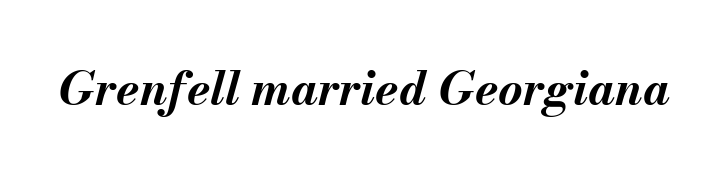
The image shows 47 px bold type, italic (leaning right); set normal letter spacing, not underlined; medium stroke contrast and a small x-height.
